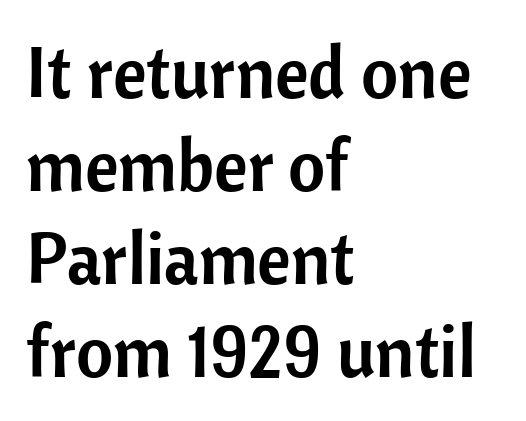
Q: Is the text italic (slanted)? A: No, it is upright.
Q: Is the typeface a serif or a sans-serif typeface? A: Sans-serif.
Q: Is the text underlined? A: No.
Q: How is the paragraph aligned? A: Left-aligned.
Q: Is the spacing between letters normal or unusually wide? A: Normal.
Q: Is the spacing between lines tight, normal or loose? A: Normal.
Q: Width (condensed, normal, or wide)? A: Normal.
Q: Stroke contrast? A: Low.
Q: x-height? A: Medium.
Q: Monospaced? A: No.
